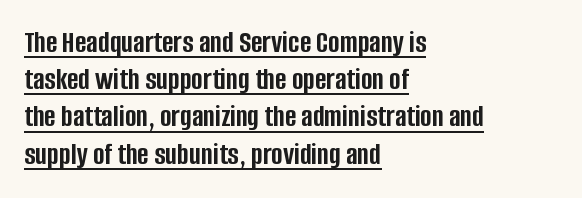
Q: Is the text bold? A: Yes.
Q: Is the text italic (slanted)? A: No, it is upright.
Q: Is the typeface a serif or a sans-serif typeface? A: Sans-serif.
Q: Is the text underlined? A: Yes.
Q: How is the paragraph aligned? A: Left-aligned.
Q: Is the spacing between letters normal or unusually wide? A: Normal.
Q: Width (condensed, normal, or wide)? A: Condensed.
Q: Stroke contrast? A: Low.
Q: x-height? A: Large.
Q: Monospaced? A: No.
